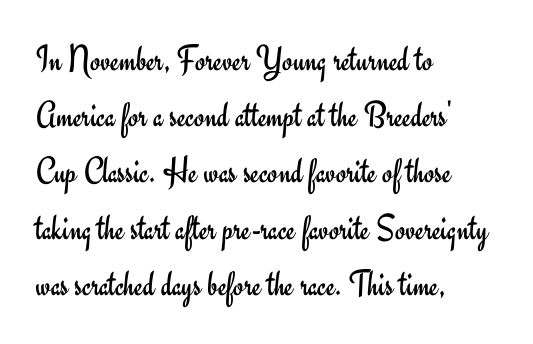
{"serif": "no", "bold": "no", "weight": "regular", "width": "normal", "stroke_contrast": "low", "x_height": "small", "monospaced": "no", "underline": "no", "align": "left", "line_spacing": "normal", "line_spacing_ratio": 1.52, "letter_spacing": "normal", "letter_spacing_em": 0.0, "glyph_px": 37}
